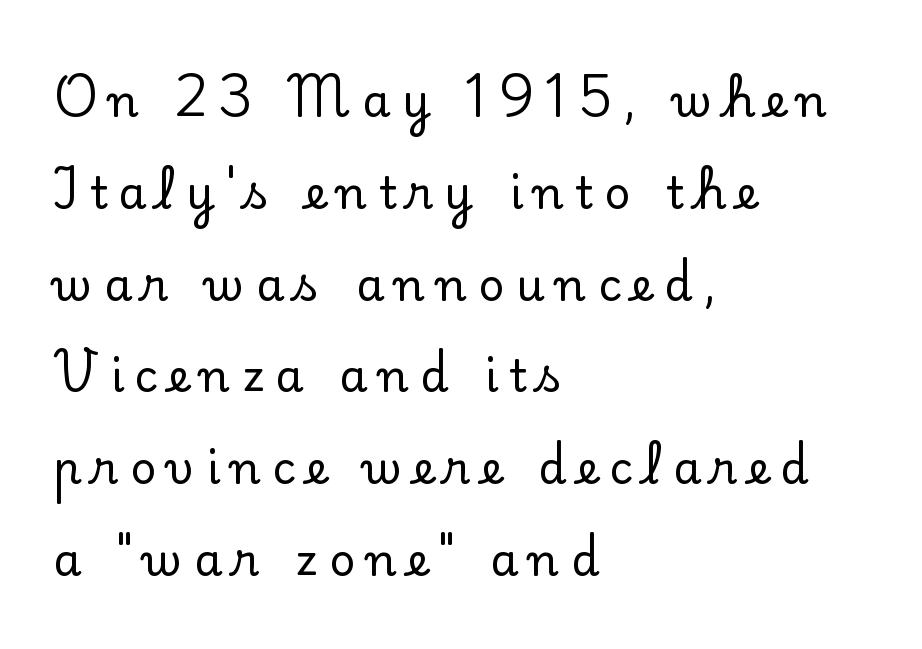
{"serif": "yes", "italic": "no", "width": "normal", "stroke_contrast": "low", "x_height": "small", "monospaced": "no", "underline": "no", "align": "left", "line_spacing": "loose", "line_spacing_ratio": 2.04, "letter_spacing": "wide", "letter_spacing_em": 0.25, "glyph_px": 45}
